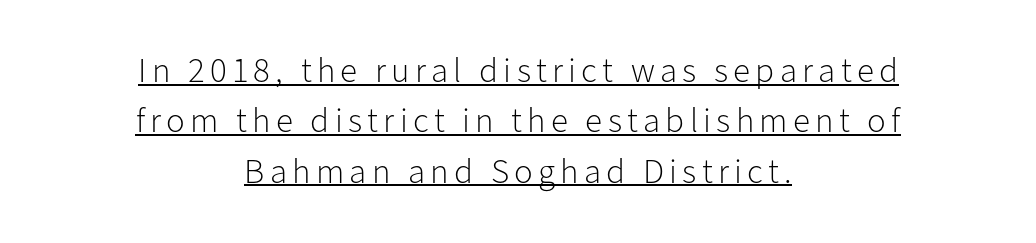
The image shows 35 px light sans-serif type, upright; set centered, normal line spacing (1.44x), underlined; low stroke contrast and a medium x-height.
